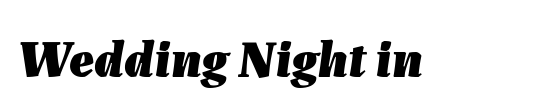
{"italic": "yes", "lean": "right", "slant_degrees": 7, "bold": "yes", "weight": "heavy", "width": "normal", "stroke_contrast": "low", "x_height": "medium", "monospaced": "no", "underline": "no", "letter_spacing": "normal", "letter_spacing_em": 0.0, "glyph_px": 52}
